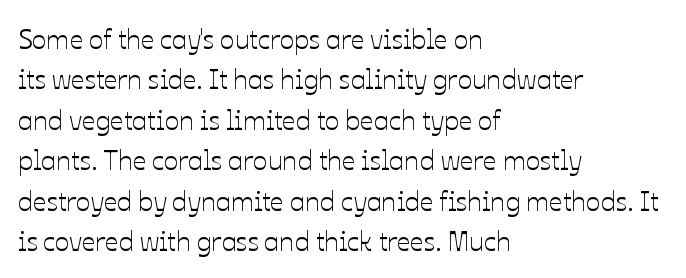
No italicization has been applied; the sample stays upright. This block has exactly the height ordinary leading produces. Students, note that the glyphs here touch the page at normal intervals. Typeset ragged right — the left edge is the straight one.
